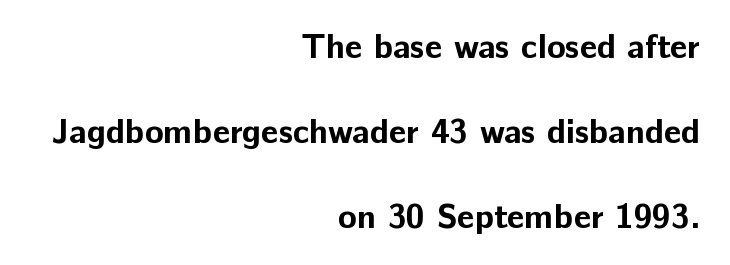
Vertical spacing — loose. Is the block centered? No — it sits flush against the right margin. Nobody drew a line under any word here. These lines are rendered in a variable-pitch font. Tall strokes in this sample are plumb rather than angled. A dark, heavy texture on the line: the type is bold.
